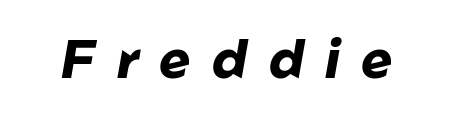
Q: Is the text bold? A: Yes.
Q: Is the text italic (slanted)? A: Yes, it leans right by about 10 degrees.
Q: Is the text underlined? A: No.
Q: Is the spacing between letters normal or unusually wide? A: Unusually wide.
Q: Width (condensed, normal, or wide)? A: Normal.
Q: Stroke contrast? A: Low.
Q: x-height? A: Medium.
Q: Monospaced? A: No.
